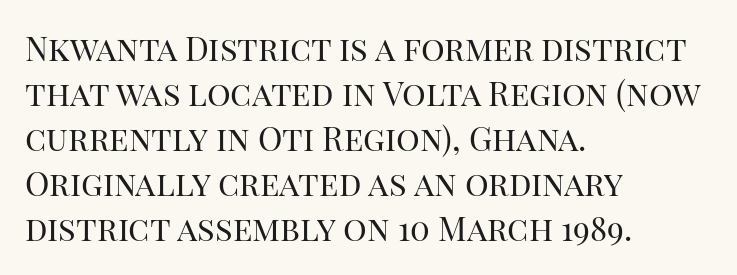
One glance says typical: line gaps are just what's usual. The strokes are not fattened; the text isn't bold. Unmarked baselines from the first word to the last. How are the letters spaced? Ordinarily, with no added tracking. Varying glyph widths throughout — classic text-font behaviour. You can tell it's not italic because the verticals are truly vertical.
